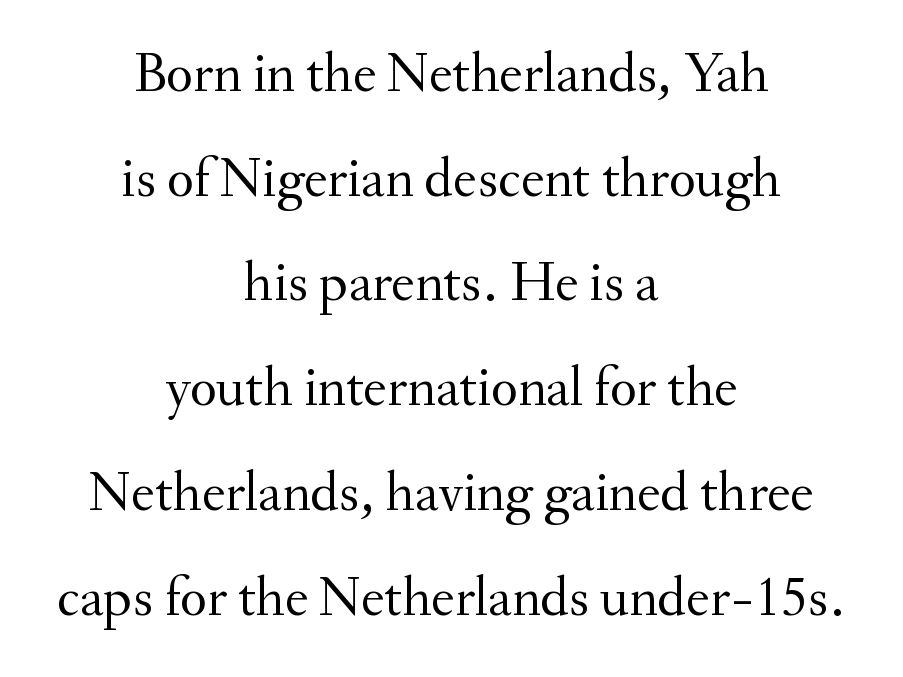
Here the glyphs are tracked normally, forming tight word shapes. A bare baseline throughout the passage. You can tell it's not italic because the verticals are truly vertical. Is this a sans? No — the strokes have serifs. Centered paragraph, ragged on both sides. This is not heavy type; no bold has been used.
